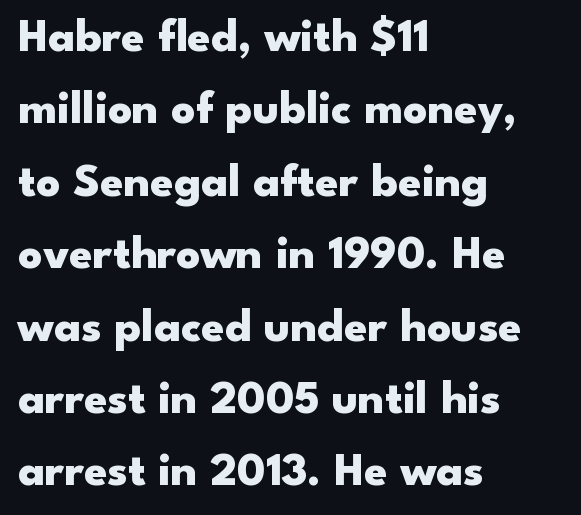
{"serif": "no", "italic": "no", "bold": "yes", "weight": "heavy", "width": "wide", "stroke_contrast": "low", "x_height": "small", "monospaced": "no", "underline": "no", "align": "left", "line_spacing": "normal", "line_spacing_ratio": 1.54, "letter_spacing": "normal", "letter_spacing_em": 0.0, "glyph_px": 47}
